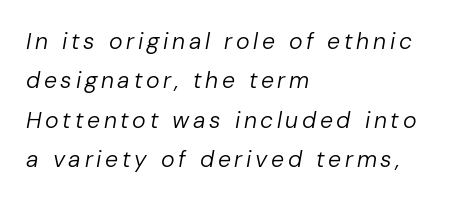
The image shows 23 px text type, italic (leaning right); set left-aligned, line spacing 1.71x, not underlined.
